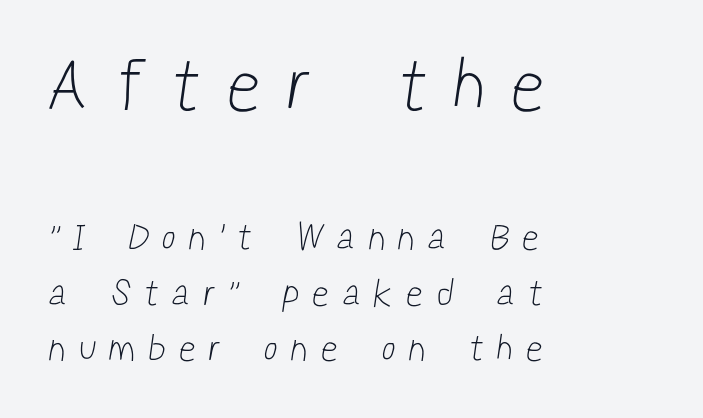
If you squint, the top block still reads clearly — it's the larger of the two. Every row of glyphs begins at an identical x-position on the left. The passage shown is typeset with a sans-serif family. Character widths vary here, with narrow letters taking less room than wide ones. A light-to-regular cut is what we see here.
